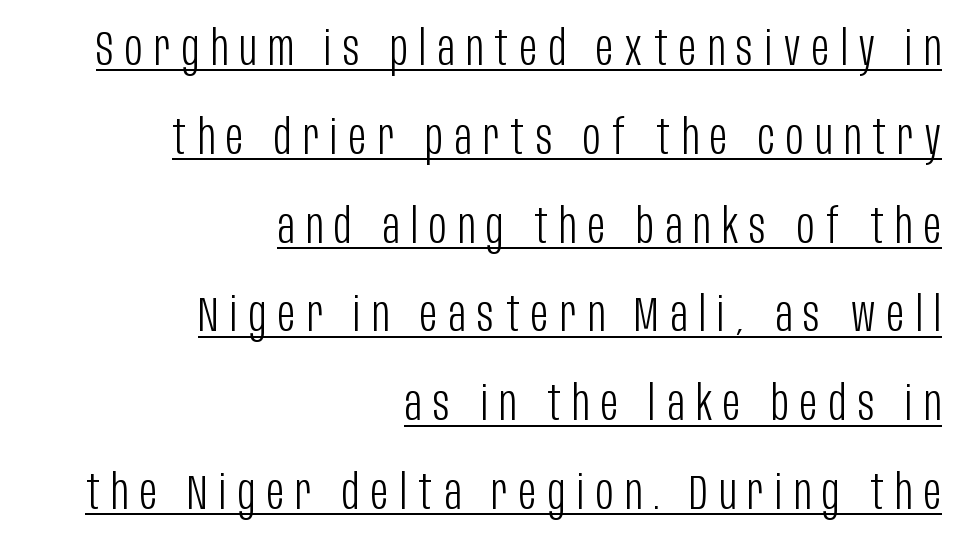
{"serif": "no", "italic": "no", "bold": "no", "weight": "light", "width": "condensed", "stroke_contrast": "low", "x_height": "large", "monospaced": "no", "underline": "yes", "align": "right", "line_spacing_ratio": 1.85, "letter_spacing": "wide", "letter_spacing_em": 0.24, "glyph_px": 48}
